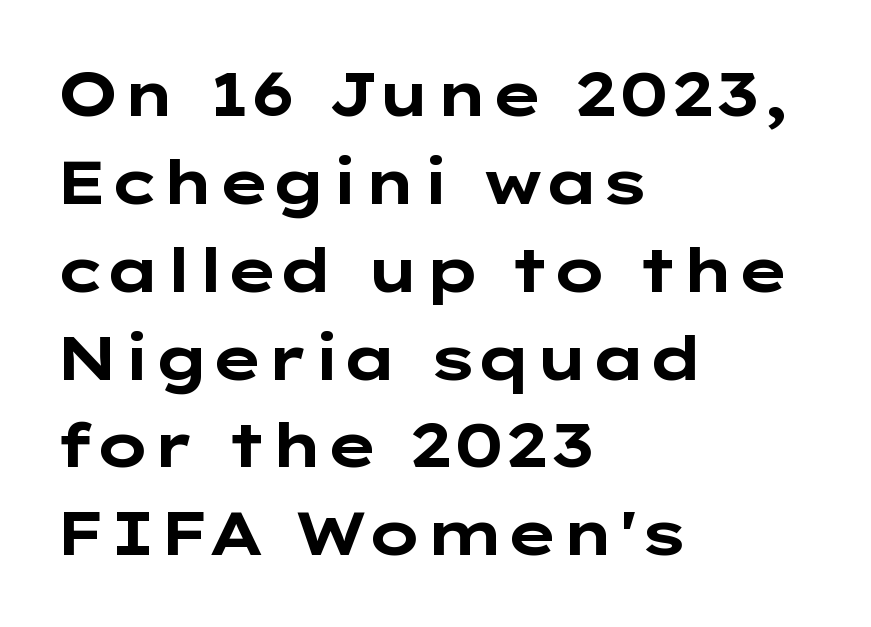
Q: Is the text bold? A: Yes.
Q: Is the text italic (slanted)? A: No, it is upright.
Q: Is the typeface a serif or a sans-serif typeface? A: Sans-serif.
Q: Is the text underlined? A: No.
Q: How is the paragraph aligned? A: Left-aligned.
Q: Is the spacing between letters normal or unusually wide? A: Normal.
Q: Is the spacing between lines tight, normal or loose? A: Normal.
Q: Width (condensed, normal, or wide)? A: Wide.
Q: Stroke contrast? A: Low.
Q: x-height? A: Medium.
Q: Monospaced? A: No.
